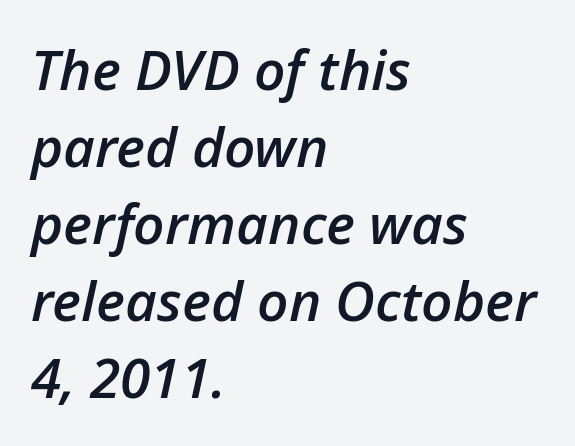
Q: Is the text bold? A: Semi-bold.
Q: Is the text italic (slanted)? A: Yes, it leans right by about 12 degrees.
Q: Is the text underlined? A: No.
Q: How is the paragraph aligned? A: Left-aligned.
Q: Is the spacing between letters normal or unusually wide? A: Normal.
Q: Is the spacing between lines tight, normal or loose? A: Normal.
Q: Width (condensed, normal, or wide)? A: Normal.
Q: Stroke contrast? A: Low.
Q: x-height? A: Medium.
Q: Monospaced? A: No.
